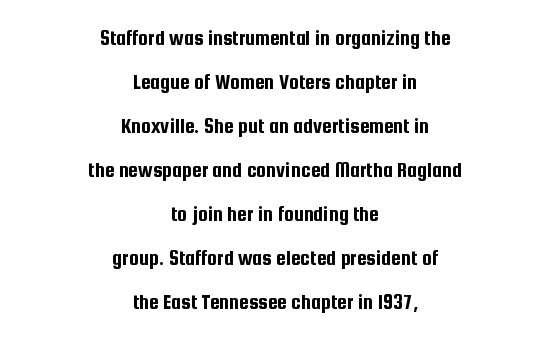
A typesetter would mark this as roman, not italic. Beneath every word, the page is bare. In CSS terms this would be text-align: center. The vertical gap from one line to the next is large.
